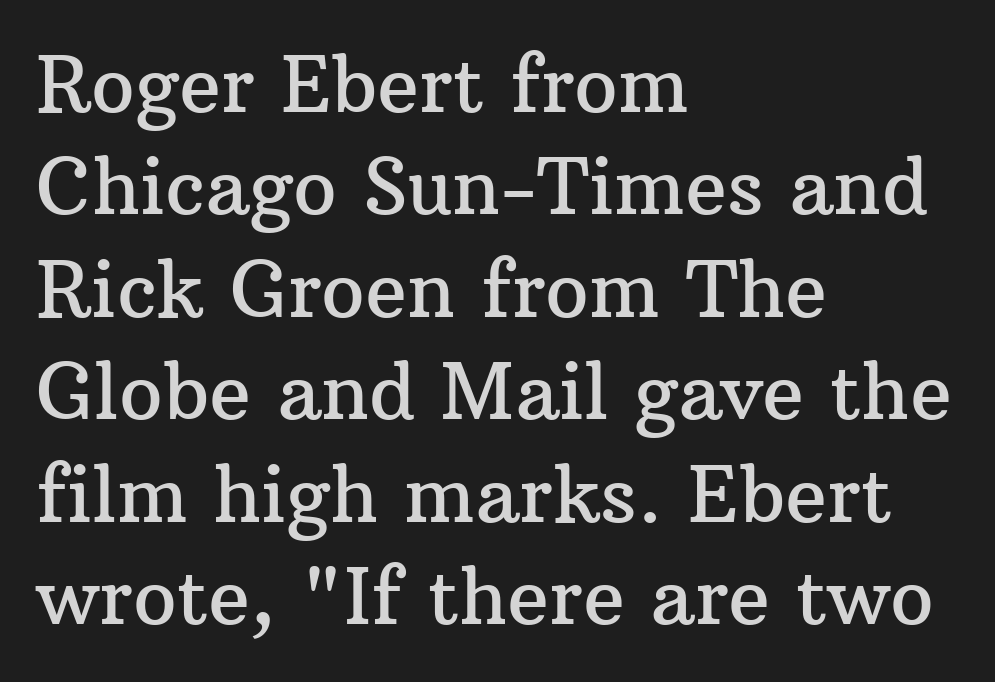
{"serif": "yes", "italic": "no", "width": "normal", "stroke_contrast": "medium", "x_height": "medium", "monospaced": "no", "underline": "no", "align": "left", "line_spacing": "normal", "line_spacing_ratio": 1.33, "letter_spacing": "normal", "letter_spacing_em": 0.0, "glyph_px": 77}
